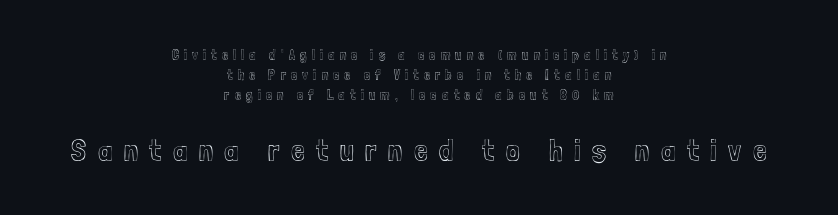
{"italic": "no", "width": "condensed", "x_height": "medium", "monospaced": "no", "underline": "no", "align": "center", "line_spacing": "normal", "line_spacing_ratio": 1.43, "letter_spacing": "wide", "letter_spacing_em": 0.37, "larger_block": "second", "size_ratio": 2.21, "glyph_px": 31}
